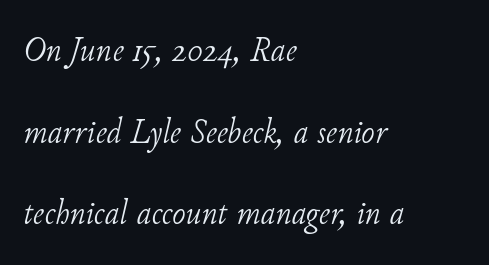
Q: Is the text bold? A: No.
Q: Is the text italic (slanted)? A: Yes, it leans right by about 11 degrees.
Q: Is the typeface a serif or a sans-serif typeface? A: Serif.
Q: Is the text underlined? A: No.
Q: How is the paragraph aligned? A: Left-aligned.
Q: Is the spacing between letters normal or unusually wide? A: Normal.
Q: Is the spacing between lines tight, normal or loose? A: Loose.
Q: Width (condensed, normal, or wide)? A: Normal.
Q: Stroke contrast? A: Low.
Q: x-height? A: Small.
Q: Monospaced? A: No.
